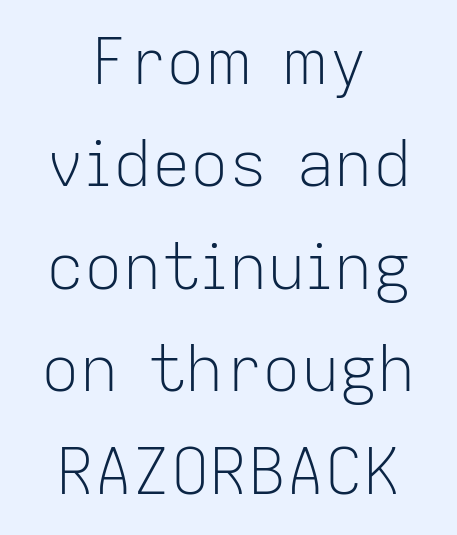
Is the letter spacing exaggerated? No — it looks like the ordinary default. Rule under the text: the space is simply empty. No heavy texture on the line: the type isn't bold. Does the copy run flush right? No — it is centered line by line. This is sans-serif lettering, the kind often seen on screens and signage. Notice how descenders clear the ascenders below comfortably — that's standard leading.
